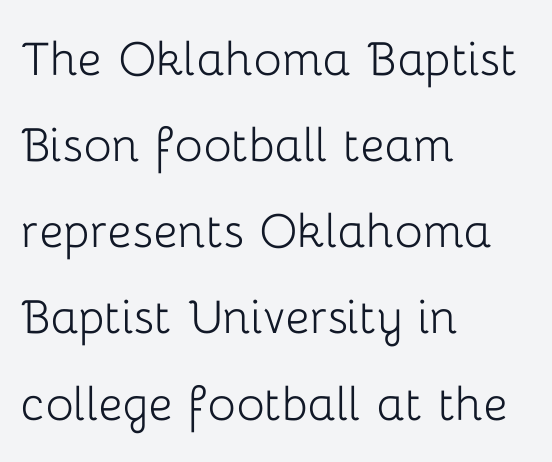
The image shows 59 px light sans-serif type, upright; set left-aligned, normal line spacing (1.46x), normal letter spacing, not underlined; low stroke contrast and a medium x-height.
